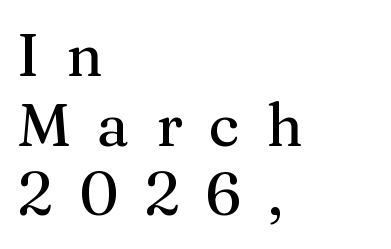
Rule under the text: the space is simply empty. This sample uses a serif face. Left-aligned paragraph, ragged on the right. There is plenty of visible air inserted between adjacent glyphs. Unlike italic type, these characters show no tilt at all.
